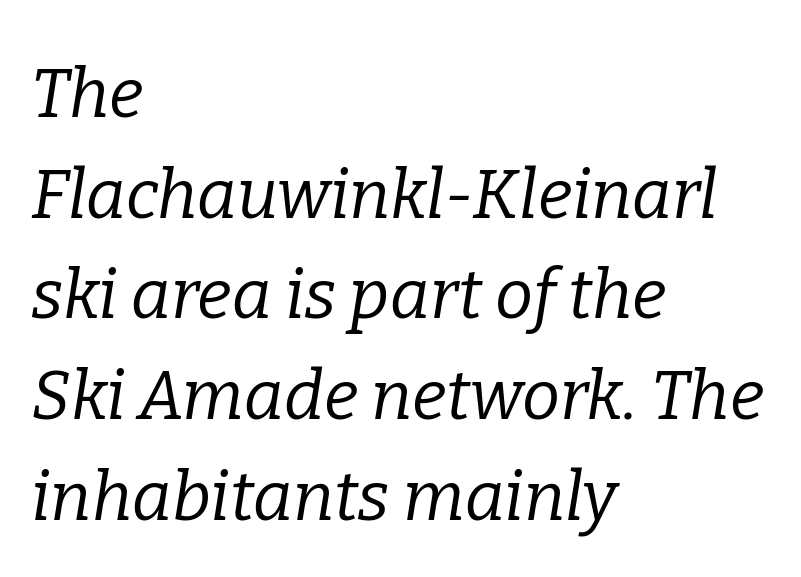
Q: Is the text bold? A: No.
Q: Is the text italic (slanted)? A: Yes, it leans right by about 9 degrees.
Q: Is the typeface a serif or a sans-serif typeface? A: Serif.
Q: Is the text underlined? A: No.
Q: How is the paragraph aligned? A: Left-aligned.
Q: Is the spacing between letters normal or unusually wide? A: Normal.
Q: Is the spacing between lines tight, normal or loose? A: Normal.
Q: Width (condensed, normal, or wide)? A: Normal.
Q: Stroke contrast? A: Low.
Q: x-height? A: Medium.
Q: Monospaced? A: No.
